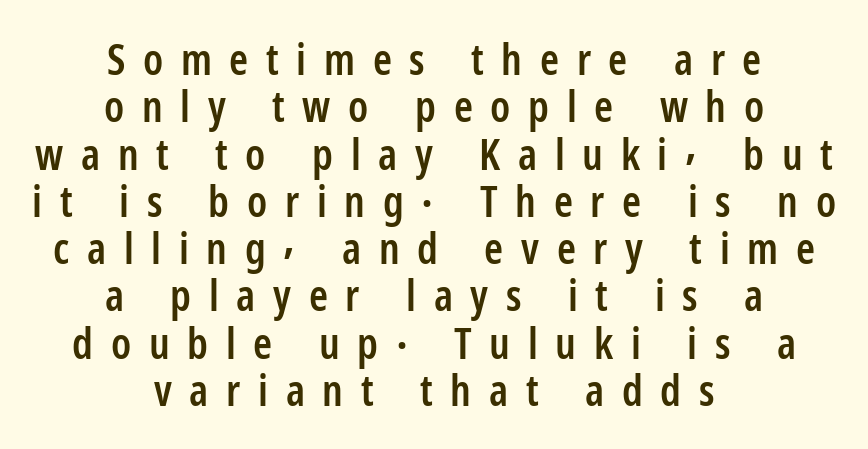
{"serif": "no", "italic": "no", "bold": "semi", "weight": "semibold", "width": "condensed", "stroke_contrast": "low", "x_height": "medium", "monospaced": "no", "underline": "no", "align": "center", "line_spacing": "tight", "line_spacing_ratio": 1.1, "letter_spacing": "wide", "letter_spacing_em": 0.41, "glyph_px": 43}
